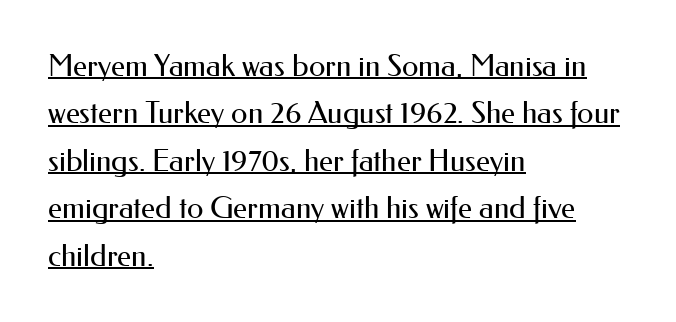
Look at the bottom of the vertical strokes: they stop flat, with no serifs. Each letter keeps its own natural width here, so spacing adapts to shape. Line spacing here is normal. The axis of the letterforms is exactly vertical.
